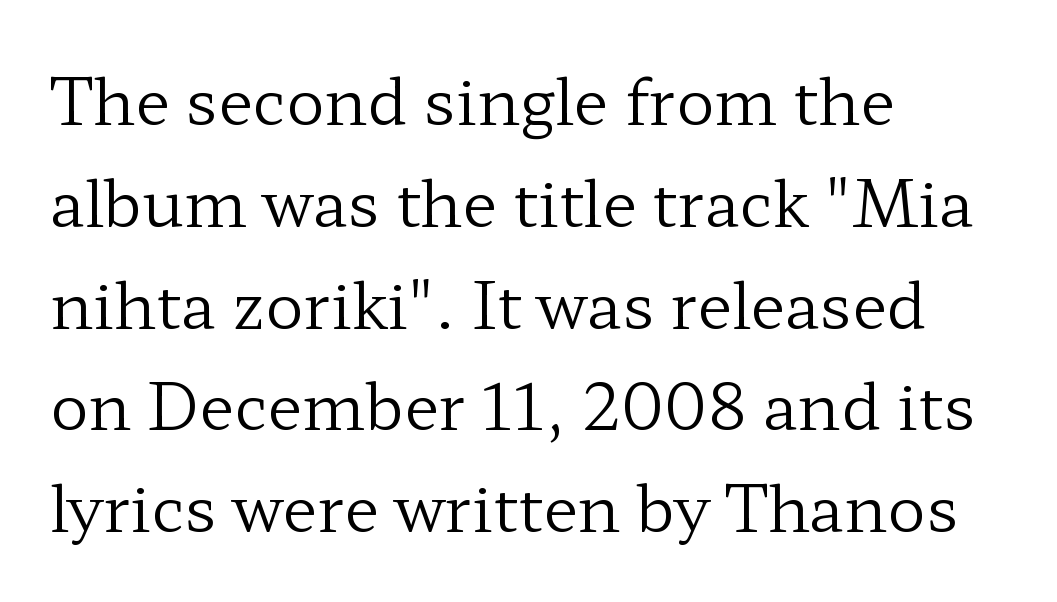
{"serif": "yes", "italic": "no", "bold": "no", "weight": "regular", "width": "wide", "stroke_contrast": "low", "x_height": "medium", "monospaced": "no", "underline": "no", "align": "left", "line_spacing": "normal", "line_spacing_ratio": 1.59, "letter_spacing": "normal", "letter_spacing_em": 0.0, "glyph_px": 64}
